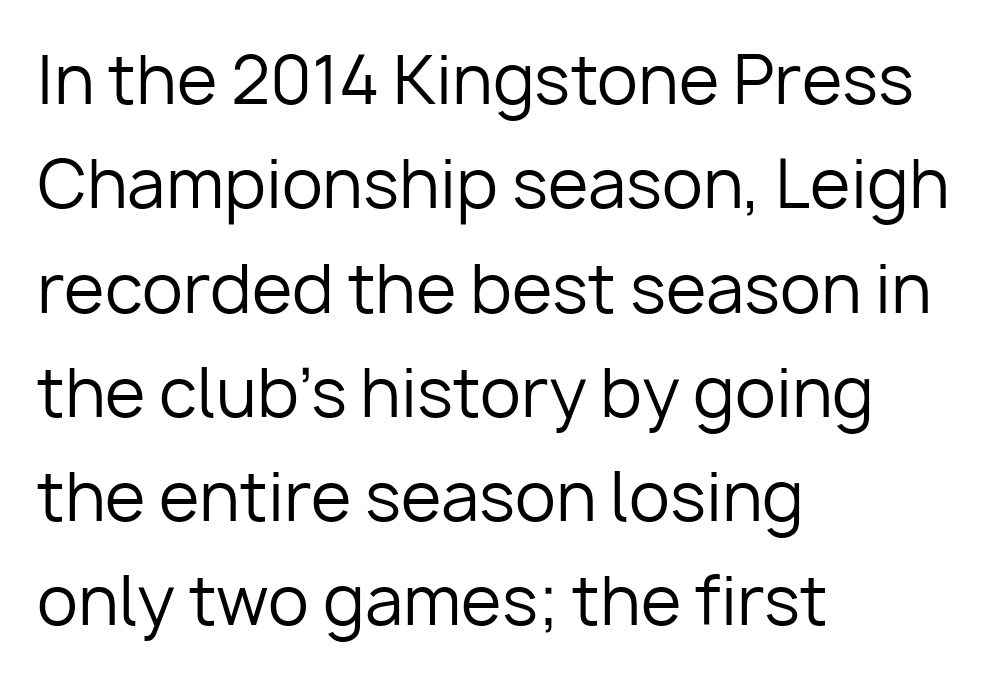
The image shows 66 px regular-weight sans-serif type, upright; set left-aligned, normal line spacing (1.58x), normal letter spacing, not underlined; low stroke contrast and a medium x-height.
